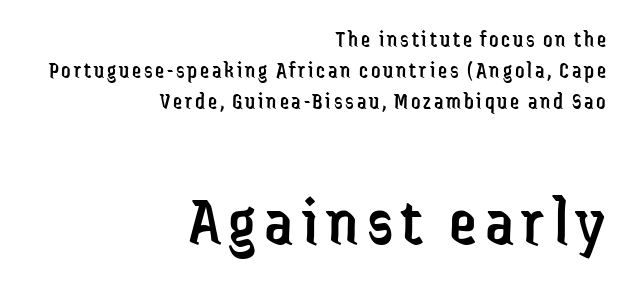
This sample keeps an unexceptional amount of space between lines. Plain, unruled lines of type. In terms of posture, this sample is upright. The letters carry no serifs — their stems end cleanly without finishing strokes. These two chunks differ in scale, with the bottom chunk taking the larger measure.
